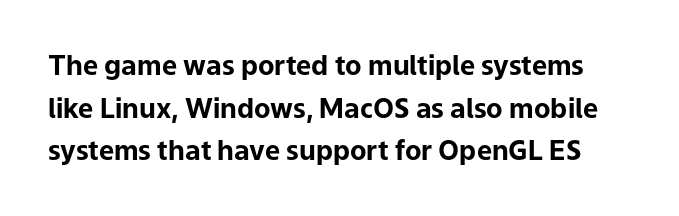
{"italic": "no", "bold": "yes", "underline": "no", "line_spacing": "normal", "line_spacing_ratio": 1.58, "letter_spacing": "normal", "letter_spacing_em": 0.0, "glyph_px": 27}
